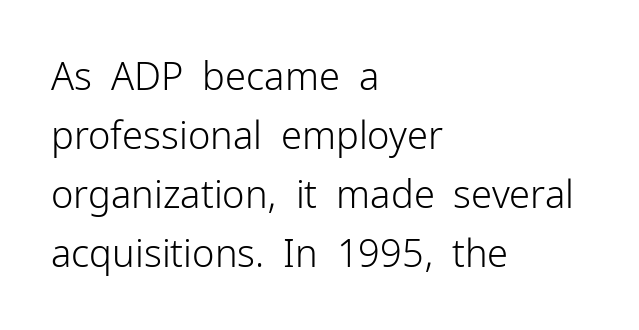
{"serif": "no", "italic": "no", "bold": "no", "weight": "light", "width": "normal", "stroke_contrast": "low", "x_height": "medium", "monospaced": "no", "underline": "no", "align": "left", "line_spacing": "normal", "line_spacing_ratio": 1.55, "letter_spacing": "normal", "letter_spacing_em": 0.0, "glyph_px": 38}
